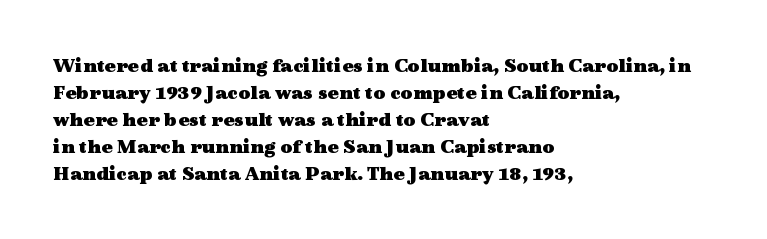
The image shows 21 px bold type, upright; set left-aligned, normal line spacing (1.29x), normal letter spacing, not underlined.
